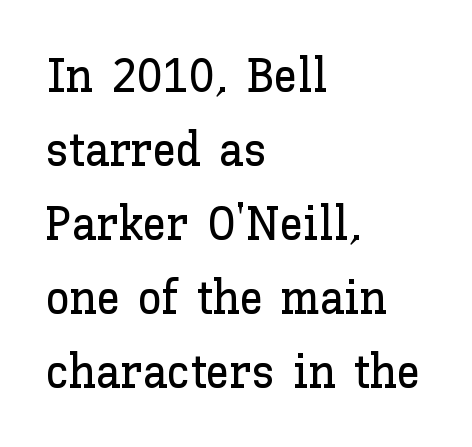
The image shows 48 px text type, upright; set left-aligned, normal line spacing (1.54x), normal letter spacing, not underlined; low stroke contrast and a medium x-height.
